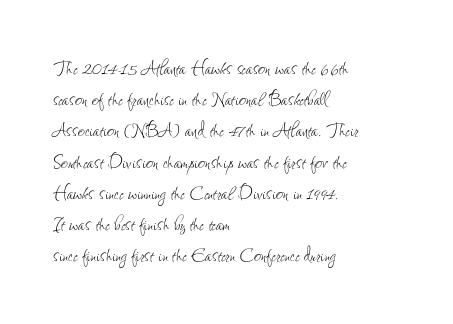
The ragged edge is on the right, which tells us the setting is flush left. The passage shown is not underscored anywhere. This sample uses plain, unmodified letter spacing. Reading down the column, the eye jumps a familiar distance to each next line.
